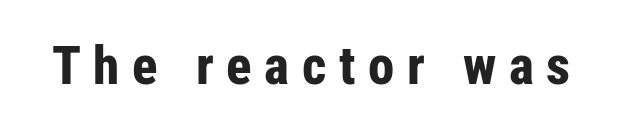
{"serif": "no", "italic": "no", "bold": "yes", "weight": "bold", "width": "condensed", "stroke_contrast": "low", "x_height": "medium", "monospaced": "no", "underline": "no", "letter_spacing": "wide", "letter_spacing_em": 0.24, "glyph_px": 53}
